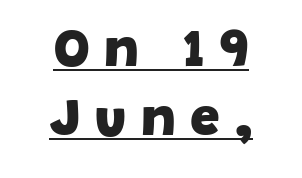
The image shows 53 px heavy sans-serif type; set centered, normal line spacing (1.31x), unusually wide letter spacing (+0.27 em), underlined; low stroke contrast and a large x-height.
